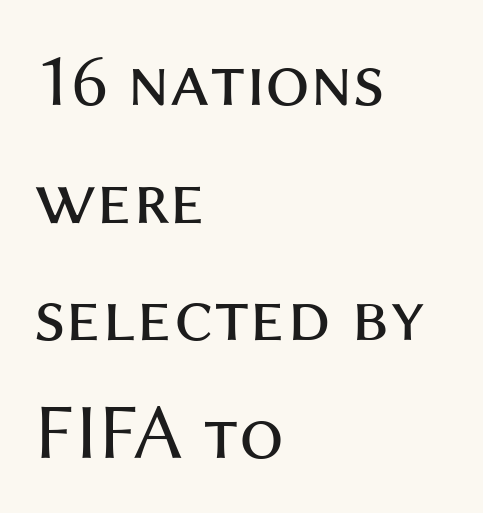
{"serif": "no", "italic": "no", "bold": "no", "weight": "regular", "width": "normal", "stroke_contrast": "medium", "x_height": "medium", "monospaced": "no", "underline": "no", "align": "left", "line_spacing": "normal", "line_spacing_ratio": 1.49, "letter_spacing": "normal", "letter_spacing_em": 0.0, "glyph_px": 79}
